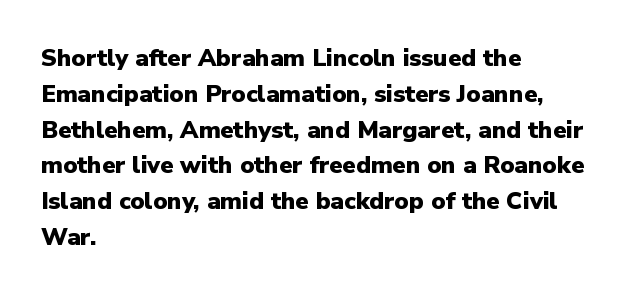
Italic: no, the glyphs are upright roman. Reading down the column, the eye jumps a familiar distance to each next line. Each row of text sits above clean, open space. Chunky letters — that's bold for sure.
